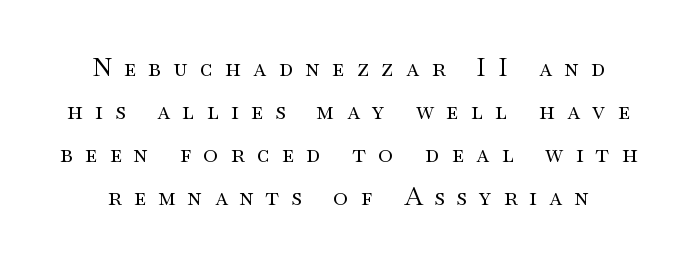
The image shows 25 px text type, upright; set line spacing 1.72x, unusually wide letter spacing (+0.5 em), not underlined.
